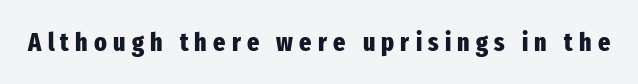
On the weight axis this lands at bold, roughly 700. Vertical strokes here are truly vertical. In terms of letterspacing, this is a distinctly airy, spread setting. The zone under the glyphs is completely vacant.
